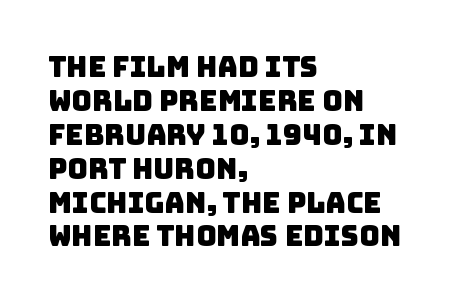
Q: Is the typeface a serif or a sans-serif typeface? A: Sans-serif.
Q: Is the text underlined? A: No.
Q: How is the paragraph aligned? A: Left-aligned.
Q: Is the spacing between letters normal or unusually wide? A: Normal.
Q: Width (condensed, normal, or wide)? A: Normal.
Q: Stroke contrast? A: Low.
Q: x-height? A: Large.
Q: Monospaced? A: No.
